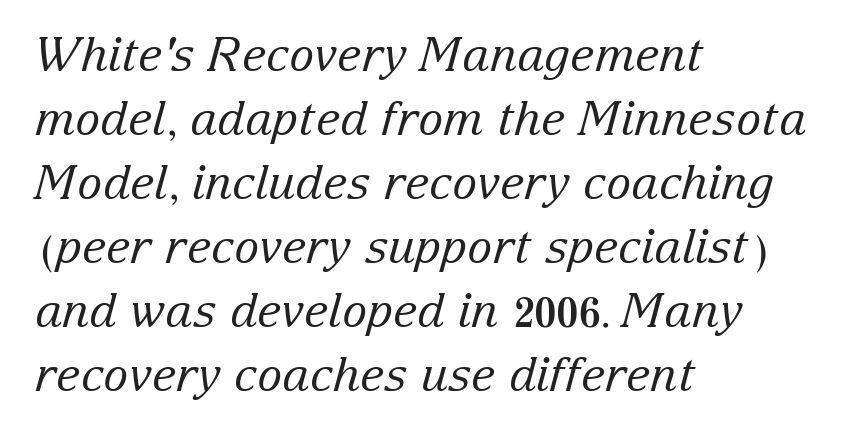
The image shows 47 px regular-weight serif type, italic (leaning right); set left-aligned, normal line spacing (1.36x), normal letter spacing, not underlined; low stroke contrast and a medium x-height.
